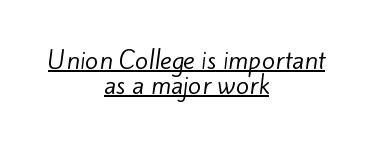
Q: Is the text bold? A: No.
Q: Is the text underlined? A: Yes.
Q: How is the paragraph aligned? A: Centered.
Q: Is the spacing between letters normal or unusually wide? A: Normal.
Q: Is the spacing between lines tight, normal or loose? A: Tight.
